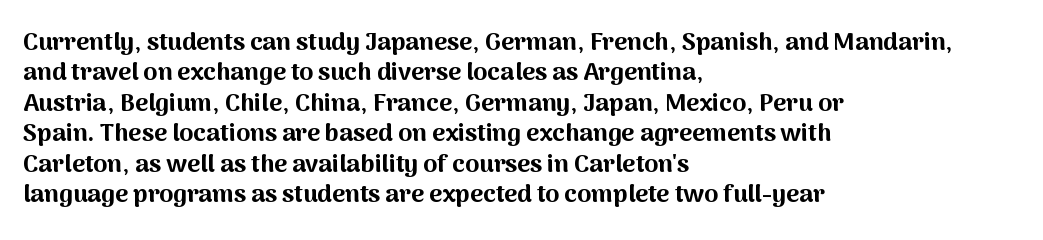
Each line starts at the same left margin while the right side varies. Words appear dense and cohesive because spacing is normal. What weight is shown? A full bold with thick strokes. Nope, not italic — everything's standing straight.
